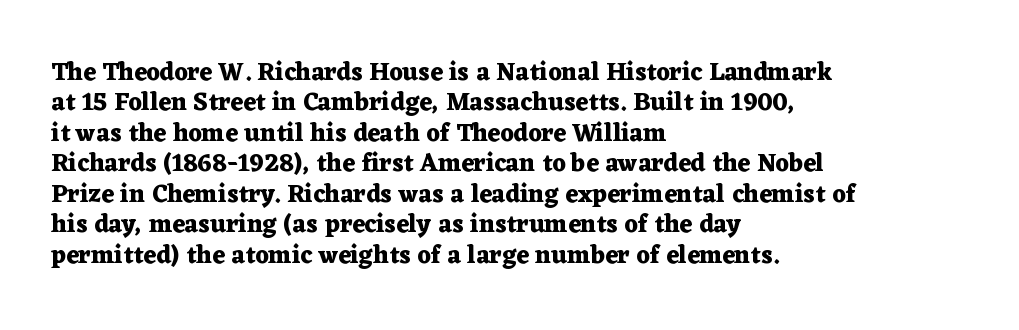
Each line starts at the same left margin while the right side varies. Words appear dense and cohesive because spacing is normal. What weight is shown? A full bold with thick strokes. Nope, not italic — everything's standing straight.
